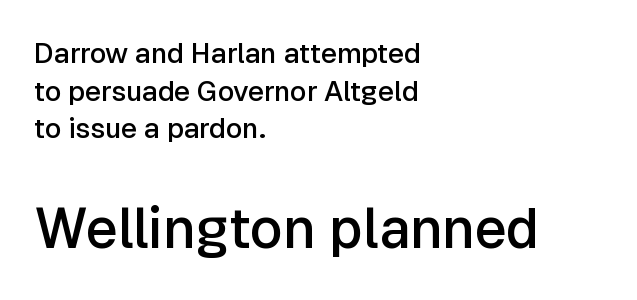
{"serif": "no", "italic": "no", "bold": "semi", "weight": "semibold", "width": "normal", "stroke_contrast": "low", "x_height": "medium", "monospaced": "no", "underline": "no", "align": "left", "line_spacing": "normal", "line_spacing_ratio": 1.34, "letter_spacing": "normal", "letter_spacing_em": 0.0, "larger_block": "second", "size_ratio": 2.0, "glyph_px": 56}
